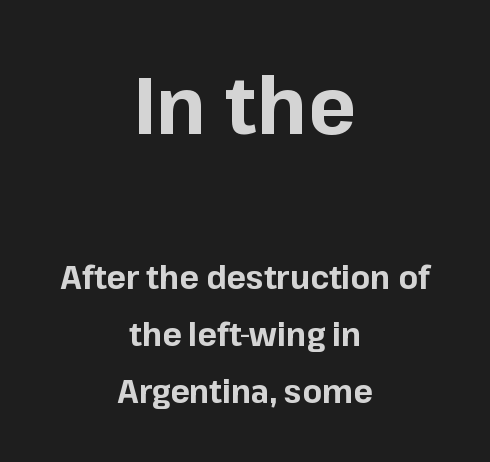
Q: Is the text bold? A: Yes.
Q: Is the text italic (slanted)? A: No, it is upright.
Q: Is the typeface a serif or a sans-serif typeface? A: Sans-serif.
Q: Is the text underlined? A: No.
Q: How is the paragraph aligned? A: Centered.
Q: Is the spacing between letters normal or unusually wide? A: Normal.
Q: Which block of text is set in a larger size, the first (top) or the second (bottom)? A: The first (top) one.
Q: Width (condensed, normal, or wide)? A: Normal.
Q: Stroke contrast? A: Low.
Q: x-height? A: Medium.
Q: Monospaced? A: No.
